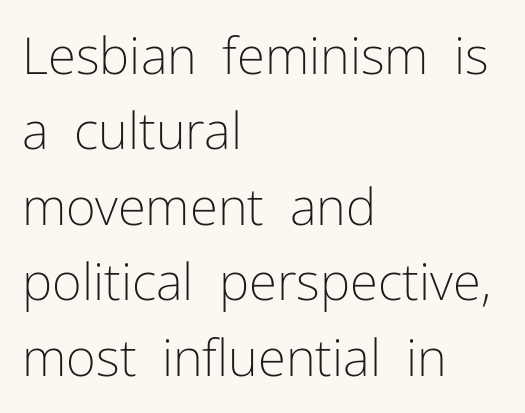
Q: Is the text bold? A: No.
Q: Is the text italic (slanted)? A: No, it is upright.
Q: Is the typeface a serif or a sans-serif typeface? A: Sans-serif.
Q: Is the text underlined? A: No.
Q: How is the paragraph aligned? A: Left-aligned.
Q: Is the spacing between letters normal or unusually wide? A: Normal.
Q: Is the spacing between lines tight, normal or loose? A: Normal.
Q: Width (condensed, normal, or wide)? A: Normal.
Q: Stroke contrast? A: Low.
Q: x-height? A: Medium.
Q: Monospaced? A: No.
